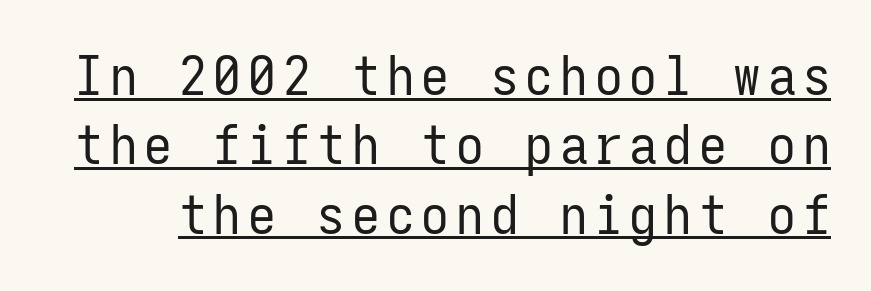
Letterform terminals end flat and unadorned throughout the passage. Note the uniform advance width — an 'i' takes as much space as an 'm'. The weight tops out at a normal text grade. What's the leading like? Ordinary, nothing unusual. The axis of the letterforms is exactly vertical.
